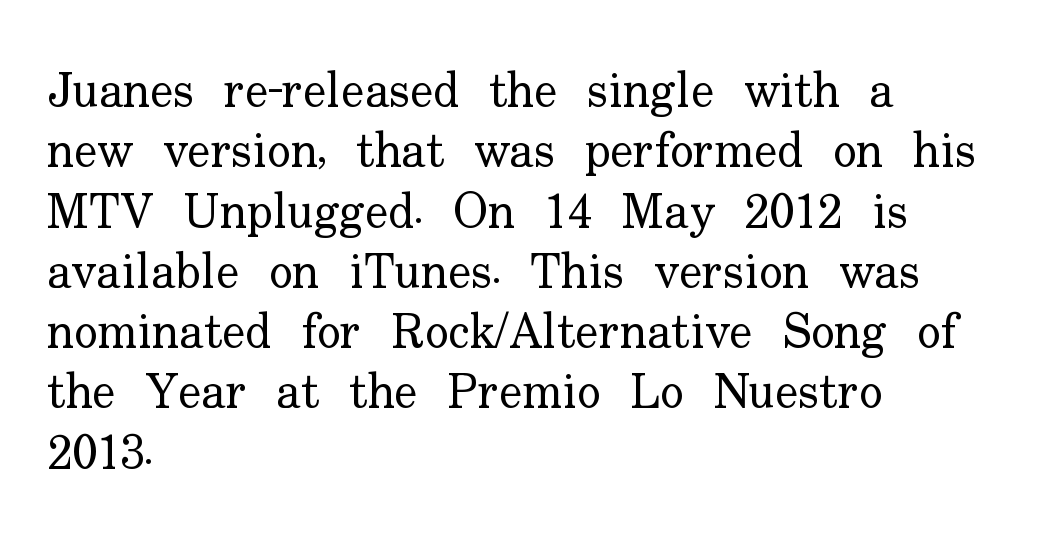
The image shows 49 px regular-weight serif type, upright; set left-aligned, line spacing 1.23x, normal letter spacing, not underlined; low stroke contrast and a small x-height.
